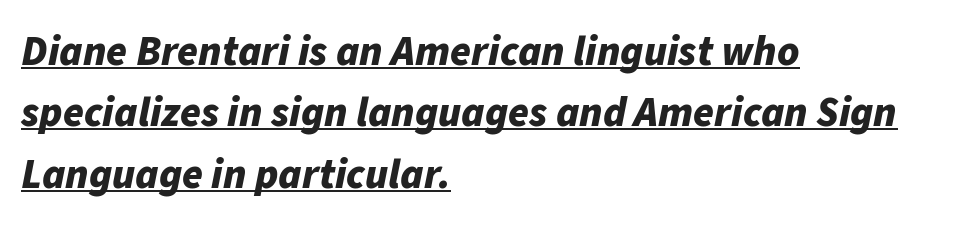
Q: Is the text bold? A: Yes.
Q: Is the text italic (slanted)? A: Yes, it leans right by about 11 degrees.
Q: Is the text underlined? A: Yes.
Q: How is the paragraph aligned? A: Left-aligned.
Q: Is the spacing between letters normal or unusually wide? A: Normal.
Q: Is the spacing between lines tight, normal or loose? A: Normal.
Q: Width (condensed, normal, or wide)? A: Normal.
Q: Stroke contrast? A: Low.
Q: x-height? A: Medium.
Q: Monospaced? A: No.
